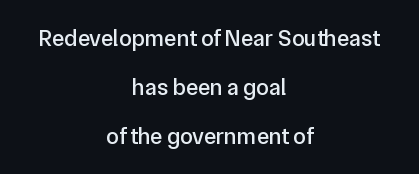
{"italic": "no", "underline": "no", "align": "center", "line_spacing": "loose", "line_spacing_ratio": 2.12, "letter_spacing": "normal", "letter_spacing_em": 0.0, "glyph_px": 23}
